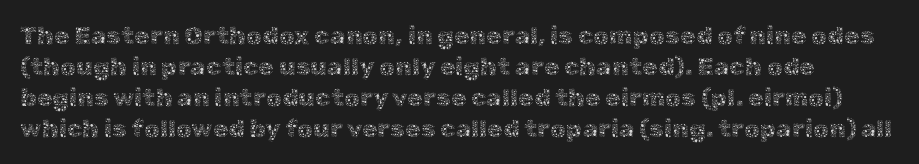
The image shows 25 px text type, upright; set line spacing 1.24x, normal letter spacing, not underlined.
